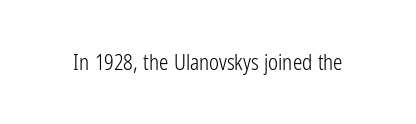
The image shows 21 px text type, upright; set normal letter spacing, not underlined.
